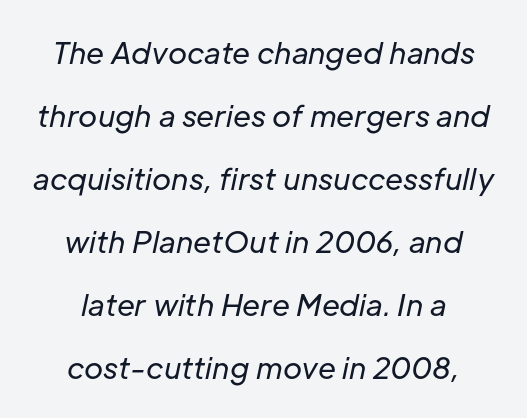
{"italic": "yes", "lean": "right", "slant_degrees": 12, "bold": "no", "weight": "regular", "width": "normal", "stroke_contrast": "low", "x_height": "medium", "monospaced": "no", "underline": "no", "align": "center", "line_spacing": "loose", "line_spacing_ratio": 2.17, "letter_spacing": "normal", "letter_spacing_em": 0.0, "glyph_px": 29}
